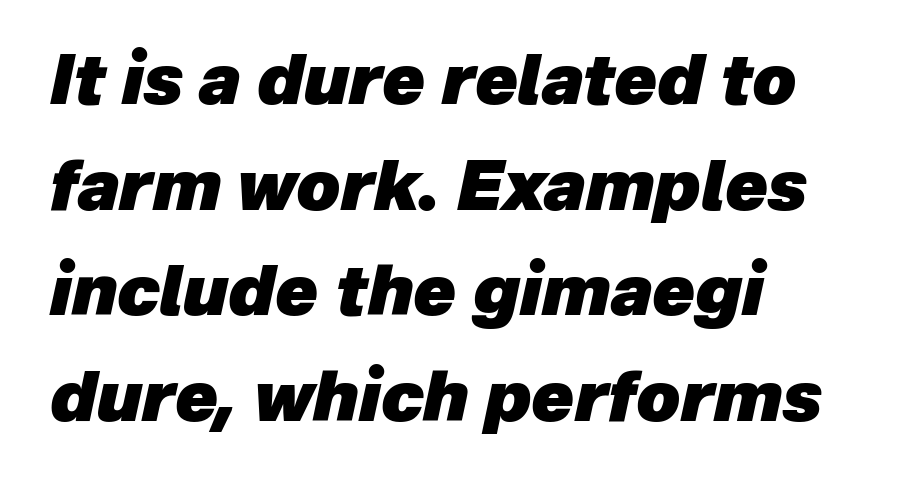
Q: Is the text bold? A: Yes.
Q: Is the text italic (slanted)? A: Yes, it leans right by about 12 degrees.
Q: Is the text underlined? A: No.
Q: How is the paragraph aligned? A: Left-aligned.
Q: Is the spacing between letters normal or unusually wide? A: Normal.
Q: Is the spacing between lines tight, normal or loose? A: Normal.
Q: Width (condensed, normal, or wide)? A: Normal.
Q: Stroke contrast? A: Low.
Q: x-height? A: Medium.
Q: Monospaced? A: No.
